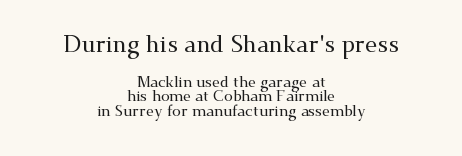
{"italic": "no", "underline": "no", "align": "center", "line_spacing": "tight", "line_spacing_ratio": 0.97, "letter_spacing": "normal", "letter_spacing_em": 0.0, "larger_block": "first", "size_ratio": 1.53, "glyph_px": 23}
